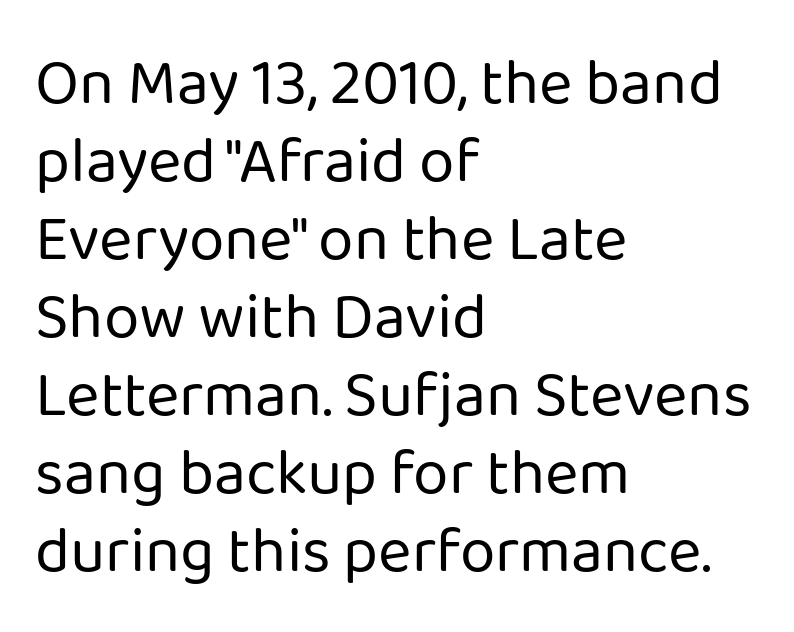
{"serif": "no", "italic": "no", "bold": "no", "weight": "regular", "width": "normal", "stroke_contrast": "low", "x_height": "medium", "monospaced": "no", "underline": "no", "align": "left", "line_spacing_ratio": 1.22, "letter_spacing": "normal", "letter_spacing_em": 0.0, "glyph_px": 64}
